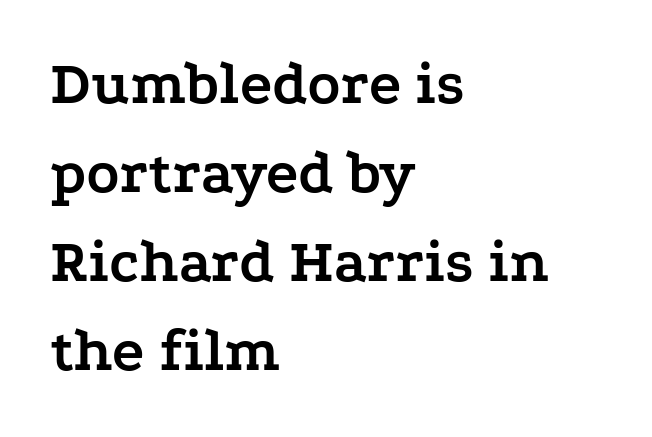
Q: Is the text bold? A: Yes.
Q: Is the text italic (slanted)? A: No, it is upright.
Q: Is the typeface a serif or a sans-serif typeface? A: Serif.
Q: Is the text underlined? A: No.
Q: How is the paragraph aligned? A: Left-aligned.
Q: Is the spacing between letters normal or unusually wide? A: Normal.
Q: Is the spacing between lines tight, normal or loose? A: Normal.
Q: Width (condensed, normal, or wide)? A: Wide.
Q: Stroke contrast? A: Low.
Q: x-height? A: Medium.
Q: Monospaced? A: No.
